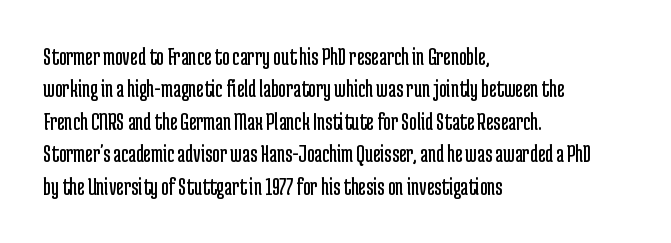
{"italic": "no", "bold": "no", "underline": "no", "align": "left", "line_spacing": "normal", "line_spacing_ratio": 1.25, "letter_spacing": "normal", "letter_spacing_em": 0.0, "glyph_px": 26}
